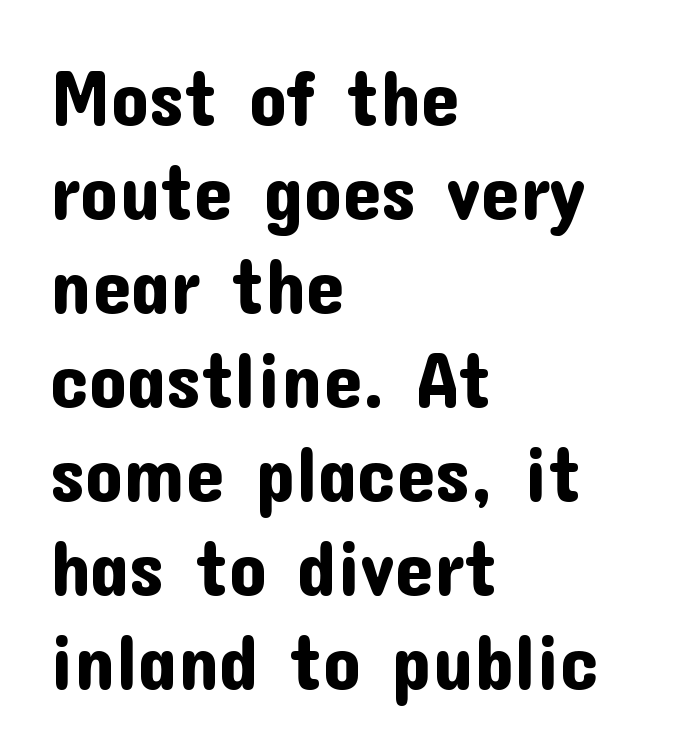
Here the designer chose a conventional face with non-uniform glyph widths. Italic: no, the glyphs are upright roman. Casual observation: everything's shoved over to the left. Anything drawn beneath the words? Only blank space. What stands out about the letter spacing? Nothing — it is the standard amount.
